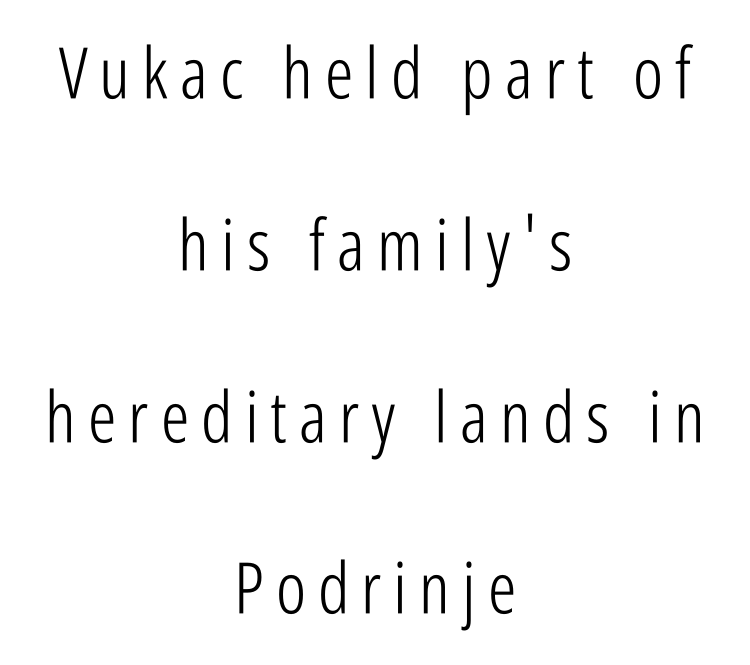
The image shows 71 px light, condensed sans-serif type, upright; set centered, loose line spacing (2.42x), not underlined; low stroke contrast and a medium x-height.
